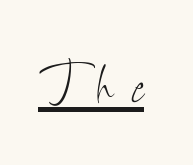
The image shows 73 px thin, condensed type; set unusually wide letter spacing (+0.22 em), underlined; low stroke contrast and a small x-height.
